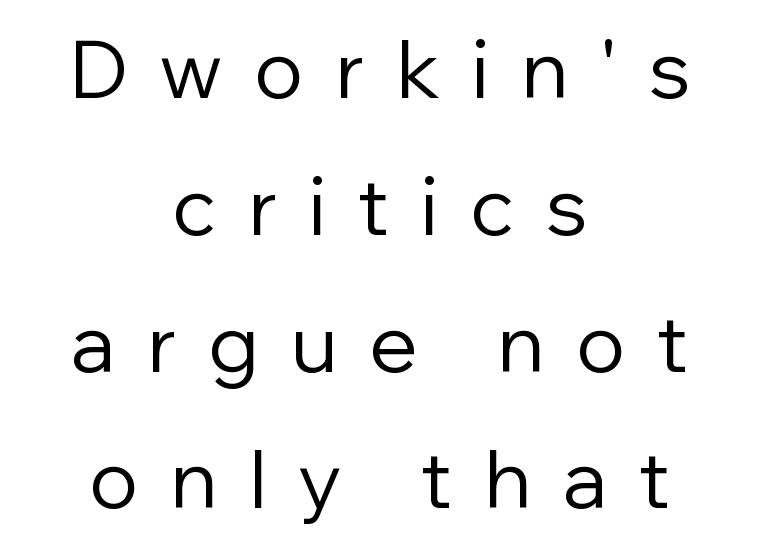
{"serif": "no", "italic": "no", "bold": "no", "weight": "regular", "width": "normal", "stroke_contrast": "low", "x_height": "medium", "monospaced": "no", "underline": "no", "align": "center", "line_spacing_ratio": 1.71, "letter_spacing": "wide", "letter_spacing_em": 0.4, "glyph_px": 80}
